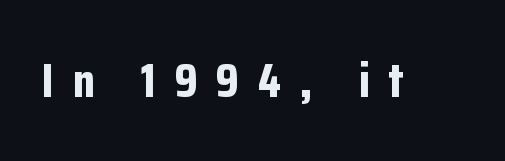
{"serif": "no", "italic": "no", "bold": "yes", "weight": "bold", "width": "condensed", "stroke_contrast": "low", "x_height": "medium", "monospaced": "no", "underline": "no", "letter_spacing": "wide", "letter_spacing_em": 0.39, "glyph_px": 48}
